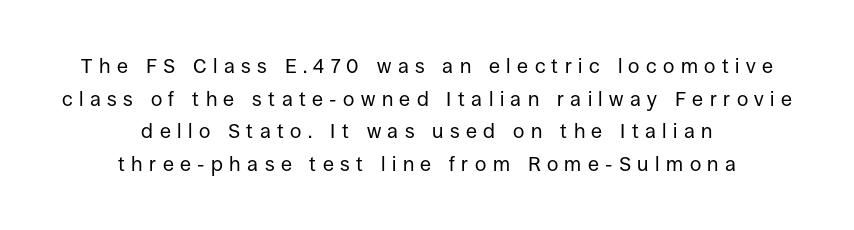
The image shows 20 px text type, upright; set centered, normal line spacing (1.63x), unusually wide letter spacing (+0.32 em), not underlined.
